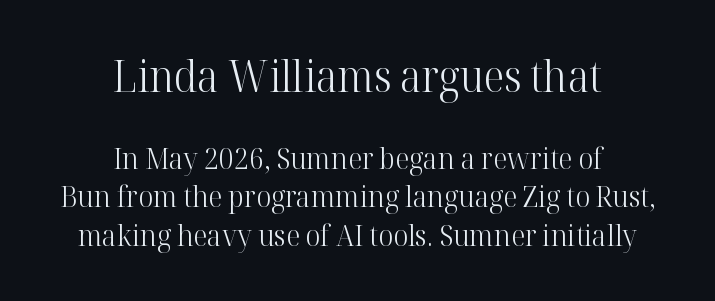
Students, note that the glyphs here touch the page at normal intervals. The paragraph shown floats in the horizontal middle. Rendered with straight, roman letterforms. The specimen omits any rule beneath the text block's lines. Each letter keeps its own natural width here, so spacing adapts to shape. You can tell from the footed stems that serif type was used.
